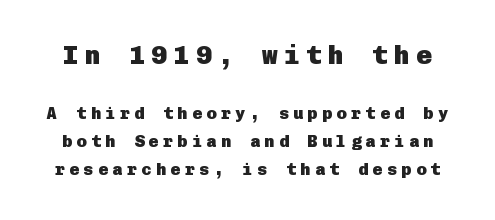
{"italic": "no", "bold": "yes", "underline": "no", "line_spacing": "normal", "line_spacing_ratio": 1.66, "letter_spacing": "wide", "letter_spacing_em": 0.25, "larger_block": "first", "size_ratio": 1.53, "glyph_px": 26}
